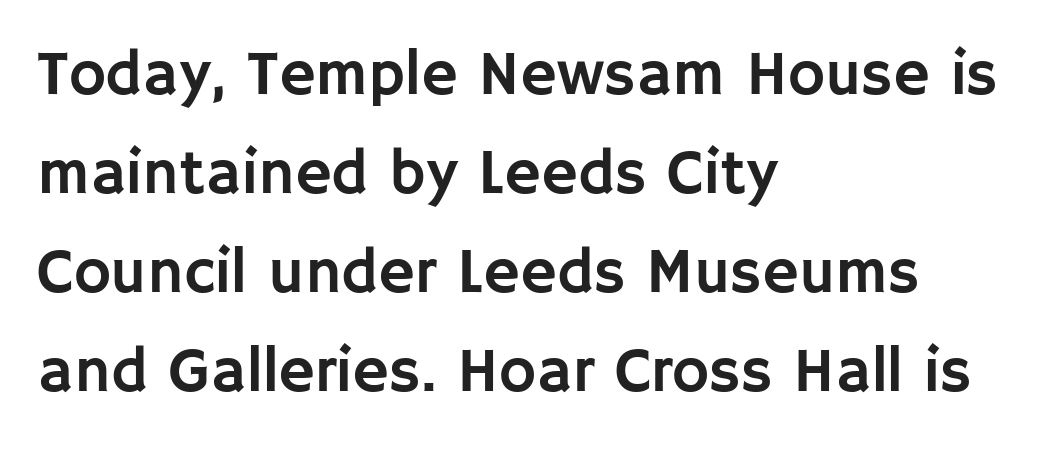
Plain, unruled lines of type. Character widths vary here, with narrow letters taking less room than wide ones. This is roman type, the default non-slanted kind. No feet cap the strokes, marking this as sans-serif type.
